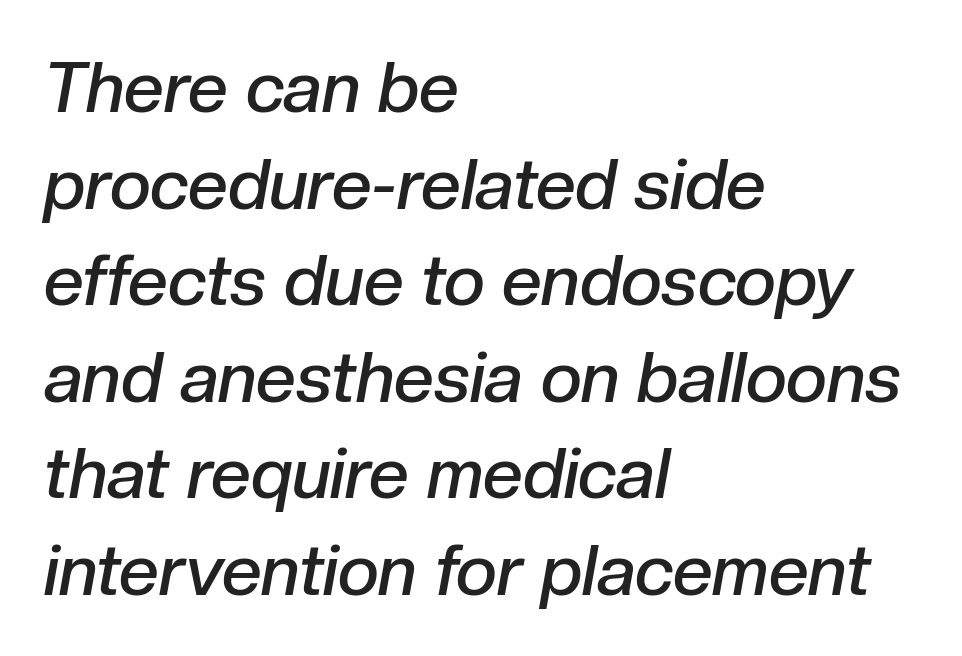
Q: Is the text bold? A: Semi-bold.
Q: Is the text italic (slanted)? A: Yes, it leans right by about 10 degrees.
Q: Is the text underlined? A: No.
Q: How is the paragraph aligned? A: Left-aligned.
Q: Is the spacing between letters normal or unusually wide? A: Normal.
Q: Is the spacing between lines tight, normal or loose? A: Normal.
Q: Width (condensed, normal, or wide)? A: Normal.
Q: Stroke contrast? A: Low.
Q: x-height? A: Medium.
Q: Monospaced? A: No.
